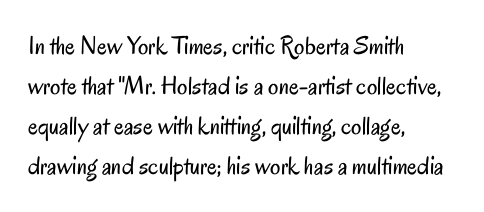
{"italic": "no", "bold": "no", "underline": "no", "align": "left", "line_spacing": "normal", "line_spacing_ratio": 1.54, "letter_spacing": "normal", "letter_spacing_em": 0.0, "glyph_px": 26}
